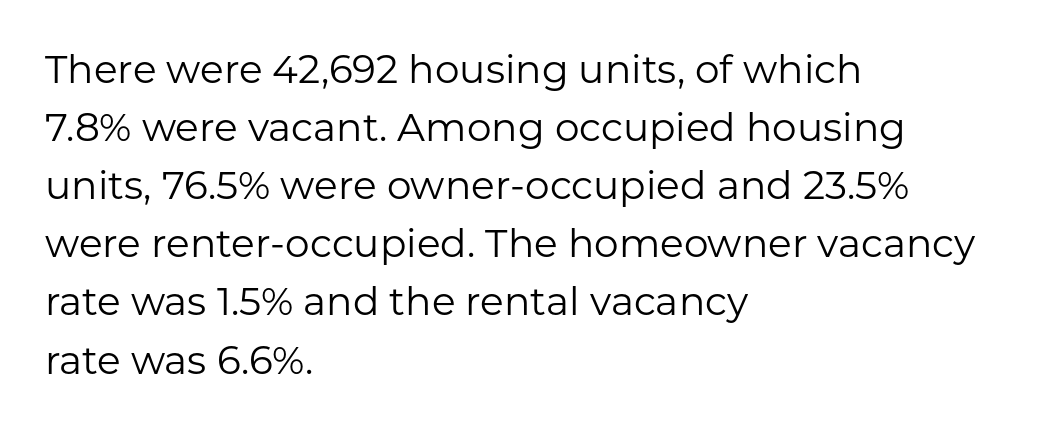
{"serif": "no", "italic": "no", "bold": "no", "weight": "regular", "width": "normal", "stroke_contrast": "low", "x_height": "medium", "monospaced": "no", "underline": "no", "align": "left", "line_spacing": "normal", "line_spacing_ratio": 1.49, "letter_spacing": "normal", "letter_spacing_em": 0.0, "glyph_px": 39}
